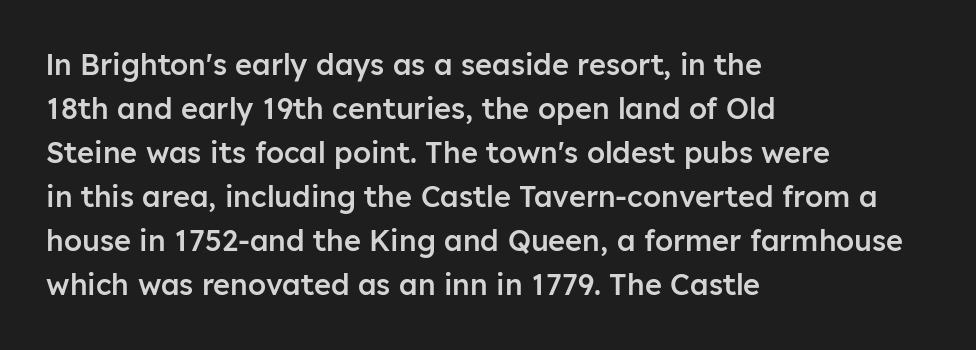
{"serif": "no", "italic": "no", "bold": "semi", "weight": "semibold", "width": "normal", "stroke_contrast": "low", "x_height": "medium", "monospaced": "no", "underline": "no", "align": "left", "line_spacing": "normal", "line_spacing_ratio": 1.52, "letter_spacing": "normal", "letter_spacing_em": 0.0, "glyph_px": 29}
